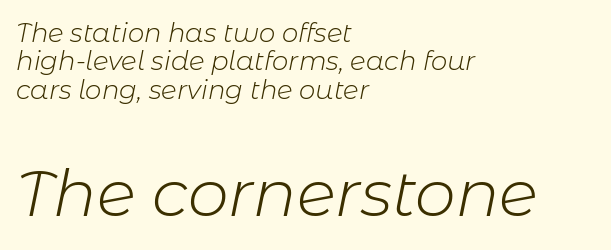
Is the block centered? No — it sits flush against the left margin. Standard letterfit; no display-style spreading of the glyphs. Do the characters align in a grid? No, the font is proportional. Designer's note — italics engaged. Plain, unruled lines of type.
